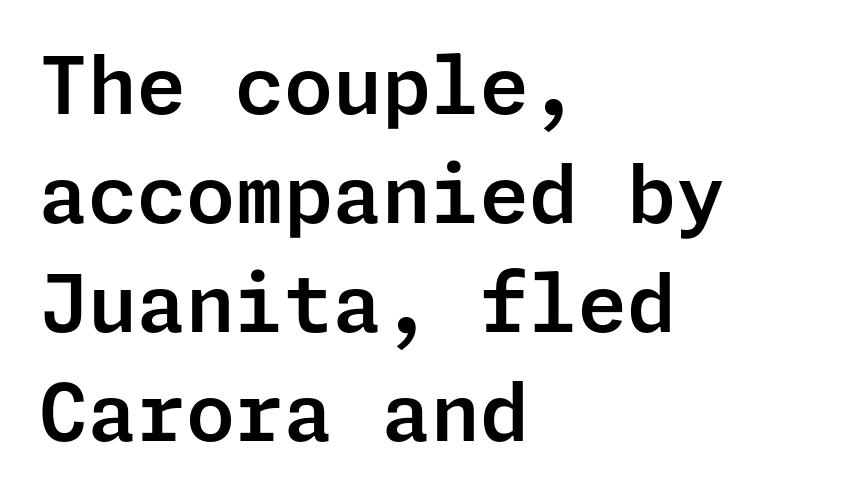
The image shows 79 px sans-serif type, upright; set left-aligned, normal line spacing (1.38x), normal letter spacing, not underlined; low stroke contrast and a medium x-height.
